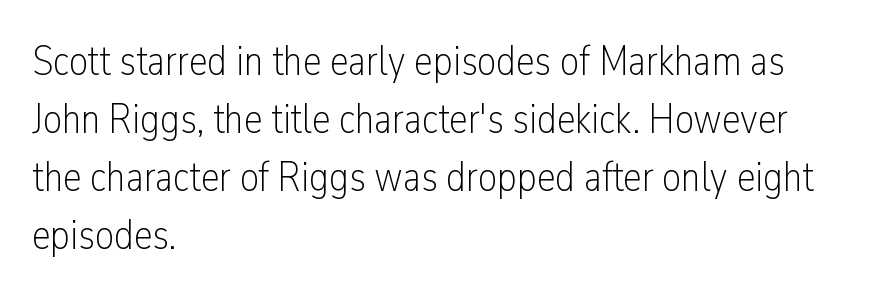
Q: Is the text bold? A: No.
Q: Is the text italic (slanted)? A: No, it is upright.
Q: Is the typeface a serif or a sans-serif typeface? A: Sans-serif.
Q: Is the text underlined? A: No.
Q: How is the paragraph aligned? A: Left-aligned.
Q: Is the spacing between letters normal or unusually wide? A: Normal.
Q: Is the spacing between lines tight, normal or loose? A: Normal.
Q: Width (condensed, normal, or wide)? A: Condensed.
Q: Stroke contrast? A: Low.
Q: x-height? A: Medium.
Q: Monospaced? A: No.
